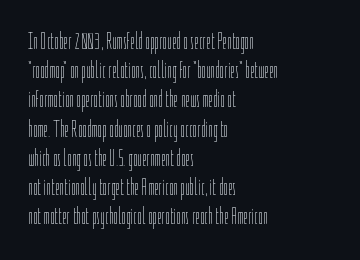
Nothing unusual about the tracking: characters are spaced as the font intends. Caption: multi-line text, flush left, ragged right. How would I describe the line gaps? Plain and ordinary. Unbolded letterforms with no extra heft.
